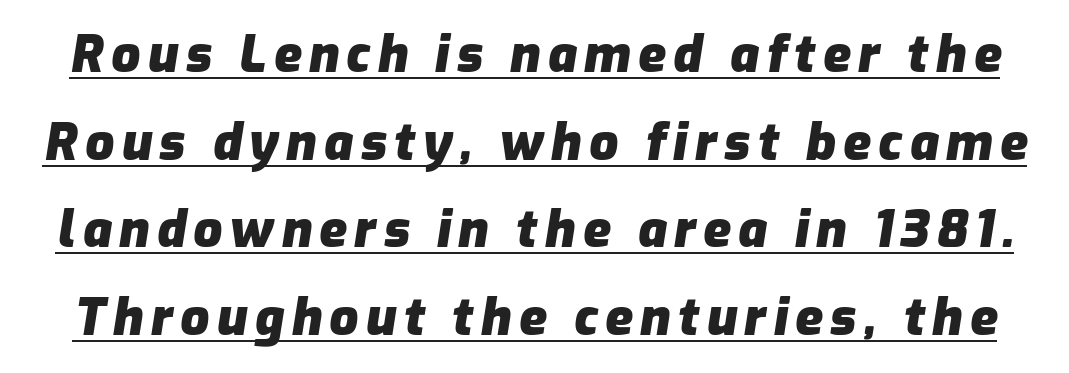
This sample has the flowing, uneven cadence of proportional lettering. Underlined type. The strokes are fattened all the way to bold. Yep, that's italic — everything's leaning.
